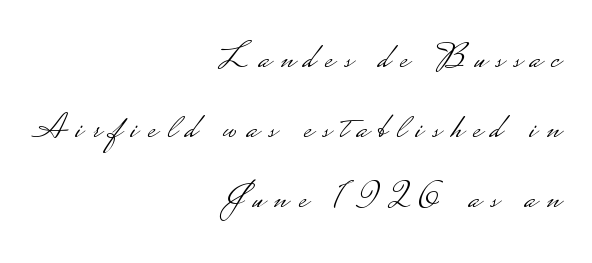
The image shows 37 px light, wide sans-serif type; set right-aligned, line spacing 1.89x, unusually wide letter spacing (+0.27 em), not underlined; low stroke contrast.
